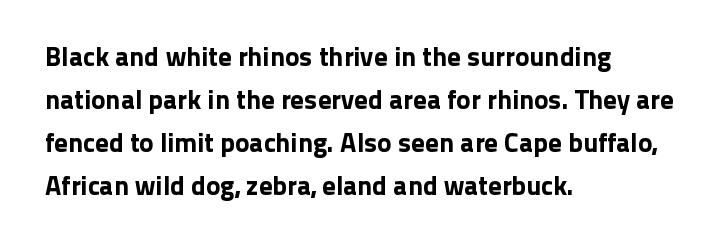
The image shows 27 px text type, upright; set left-aligned, normal line spacing (1.59x), normal letter spacing, not underlined.
